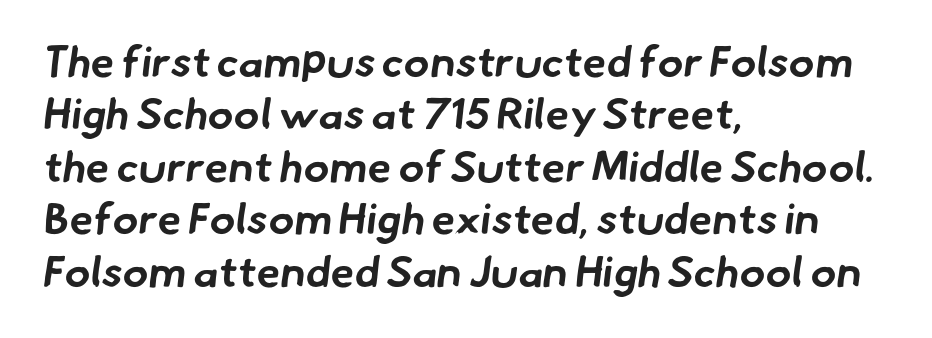
Q: Is the text bold? A: Yes.
Q: Is the typeface a serif or a sans-serif typeface? A: Sans-serif.
Q: Is the text underlined? A: No.
Q: How is the paragraph aligned? A: Left-aligned.
Q: Is the spacing between letters normal or unusually wide? A: Normal.
Q: Width (condensed, normal, or wide)? A: Normal.
Q: Stroke contrast? A: Low.
Q: x-height? A: Small.
Q: Monospaced? A: No.
